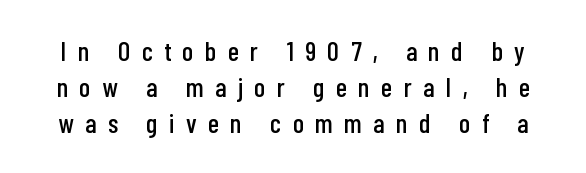
{"italic": "no", "underline": "no", "line_spacing": "normal", "line_spacing_ratio": 1.33, "letter_spacing": "wide", "letter_spacing_em": 0.43, "glyph_px": 27}
